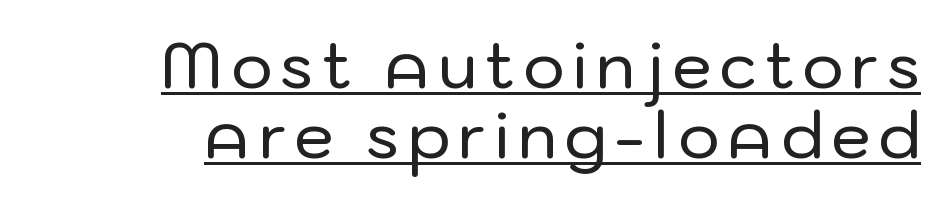
Each letter keeps its own natural width here, so spacing adapts to shape. One-word summary of the alignment: right. The axis of the letterforms is exactly vertical. Does a line run under the words? Yes, clearly.
